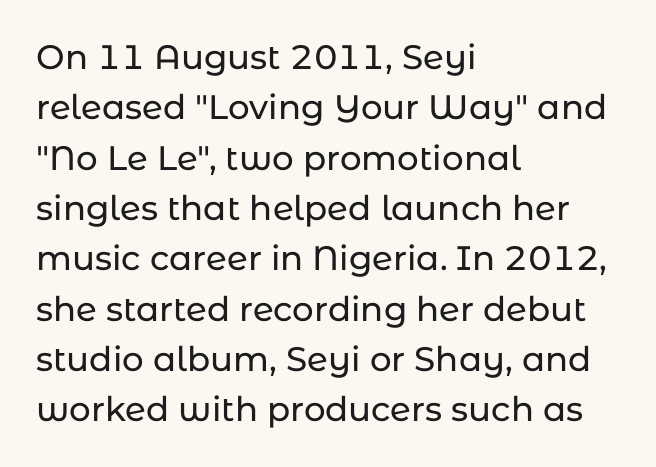
The image shows 34 px sans-serif type, upright; set left-aligned, normal line spacing (1.48x), normal letter spacing, not underlined; low stroke contrast and a medium x-height.
